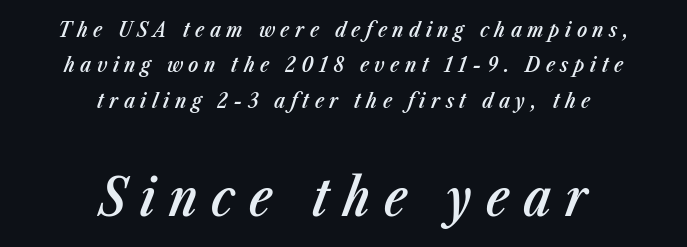
The image shows 53 px semibold, condensed type, italic (leaning right); set centered, normal line spacing (1.68x), unusually wide letter spacing (+0.26 em), not underlined; the second (bottom) block is 2.52x larger; low stroke contrast and a medium x-height.
